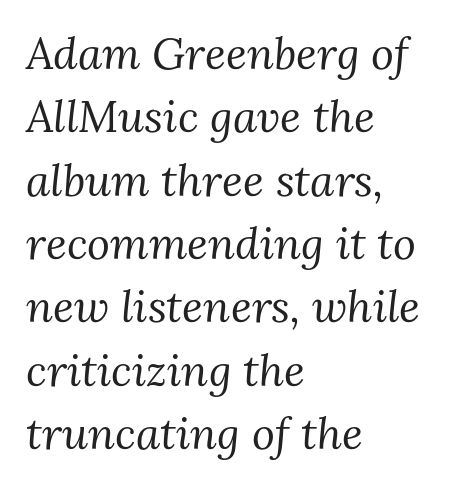
Notice how descenders clear the ascenders below comfortably — that's standard leading. The baseline area is clear. Nothing heavy about these letters — not bold at all. Notice how the stems are inclined rather than vertical — that's the hallmark of italics.
